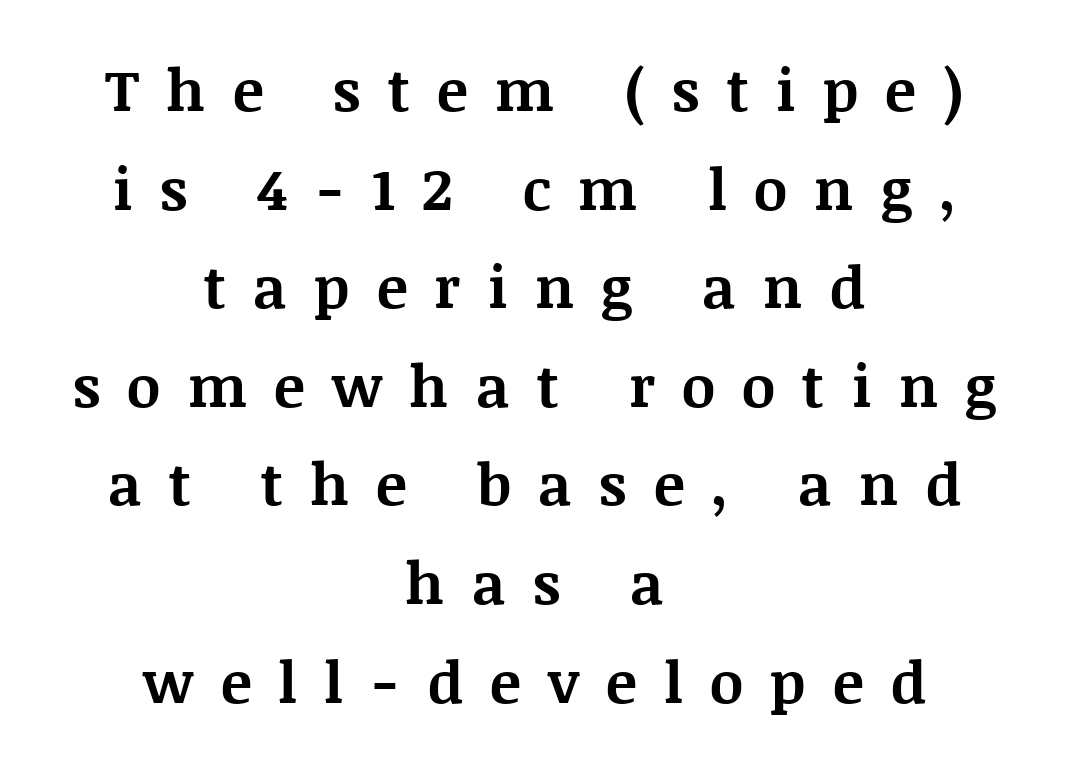
Typographic density is high because the face is bold. Glyph-to-glyph distance is far greater than everyday printed text. Is this a fixed-width face? No — the glyphs have proportional, varying widths. Notice how the stems are strictly vertical — no italics here. Typographically, this falls in the serif category. The specimen omits any rule beneath the text block's lines.
